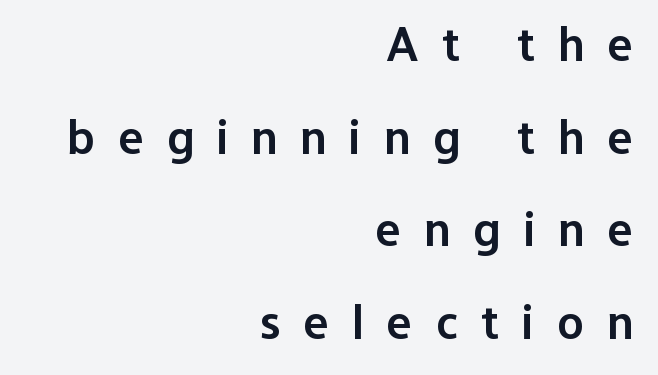
Q: Is the text bold? A: Semi-bold.
Q: Is the text italic (slanted)? A: No, it is upright.
Q: Is the typeface a serif or a sans-serif typeface? A: Sans-serif.
Q: Is the text underlined? A: No.
Q: How is the paragraph aligned? A: Right-aligned.
Q: Is the spacing between letters normal or unusually wide? A: Unusually wide.
Q: Width (condensed, normal, or wide)? A: Normal.
Q: Stroke contrast? A: Low.
Q: x-height? A: Medium.
Q: Monospaced? A: No.
